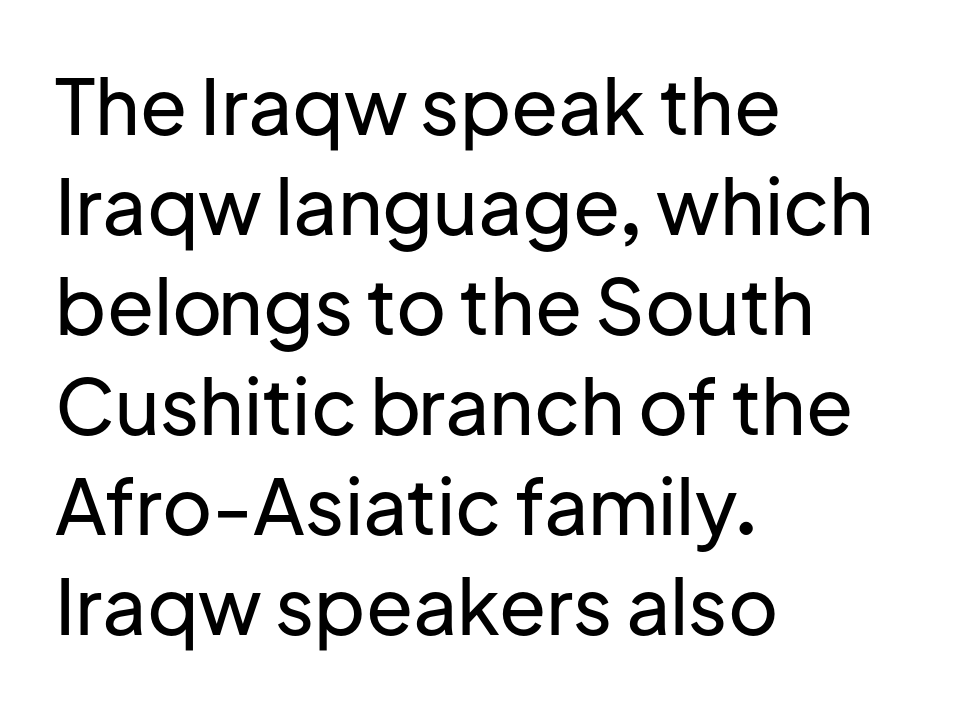
The image shows 77 px sans-serif type, upright; set left-aligned, normal line spacing (1.3x), normal letter spacing, not underlined; low stroke contrast and a medium x-height.
